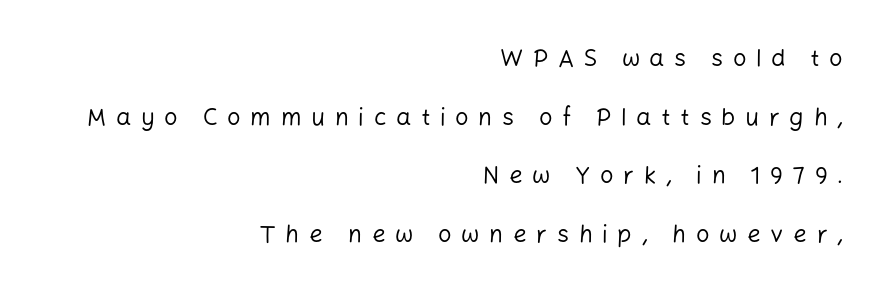
The image shows 24 px text type, upright; set right-aligned, loose line spacing (2.44x), unusually wide letter spacing (+0.4 em), not underlined.
